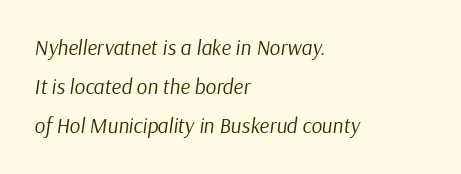
{"italic": "yes", "lean": "right", "slant_degrees": 9, "bold": "no", "underline": "no", "align": "left", "line_spacing_ratio": 1.86, "letter_spacing": "normal", "letter_spacing_em": 0.0, "glyph_px": 21}
